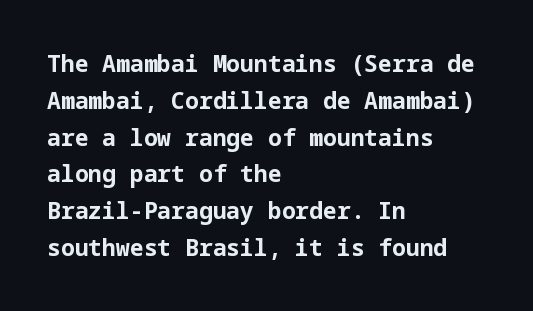
The passage shown stacks its lines at a standard gap. The rag falls on the right side of this text block. Nope, not italic — everything's standing straight. Rule under the text: the space is simply empty. The face used here is rendered with its standard letterfit.
